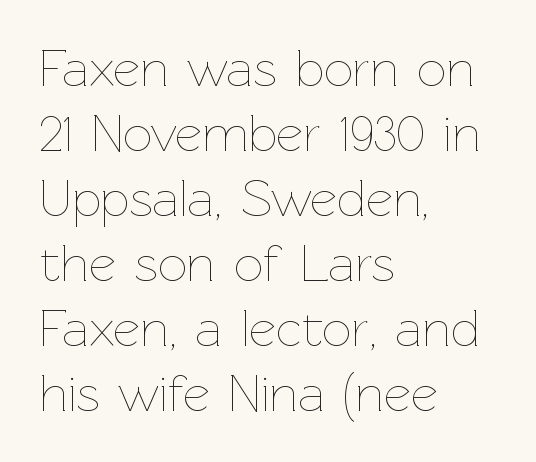
{"italic": "no", "bold": "no", "weight": "thin", "width": "normal", "stroke_contrast": "low", "x_height": "medium", "monospaced": "no", "underline": "no", "align": "left", "line_spacing": "normal", "line_spacing_ratio": 1.25, "letter_spacing": "normal", "letter_spacing_em": 0.0, "glyph_px": 52}
